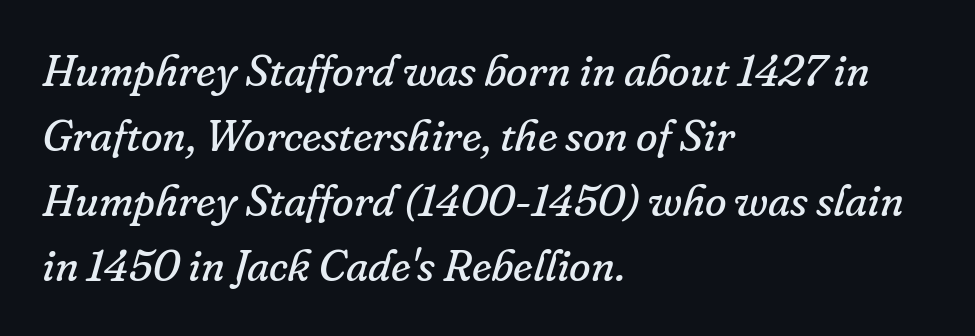
The image shows 44 px regular-weight serif type, italic (leaning right); set left-aligned, normal line spacing (1.48x), normal letter spacing, not underlined; low stroke contrast and a small x-height.
